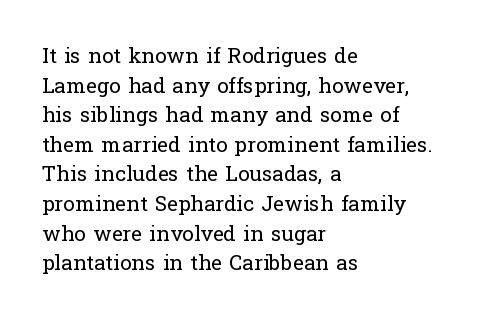
Q: Is the text bold? A: No.
Q: Is the text italic (slanted)? A: No, it is upright.
Q: Is the text underlined? A: No.
Q: How is the paragraph aligned? A: Left-aligned.
Q: Is the spacing between letters normal or unusually wide? A: Normal.
Q: Is the spacing between lines tight, normal or loose? A: Normal.
